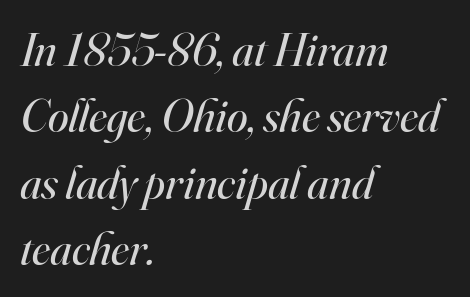
The image shows 47 px regular-weight serif type, italic (leaning right); set left-aligned, normal line spacing (1.41x), normal letter spacing, not underlined; high stroke contrast and a small x-height.
